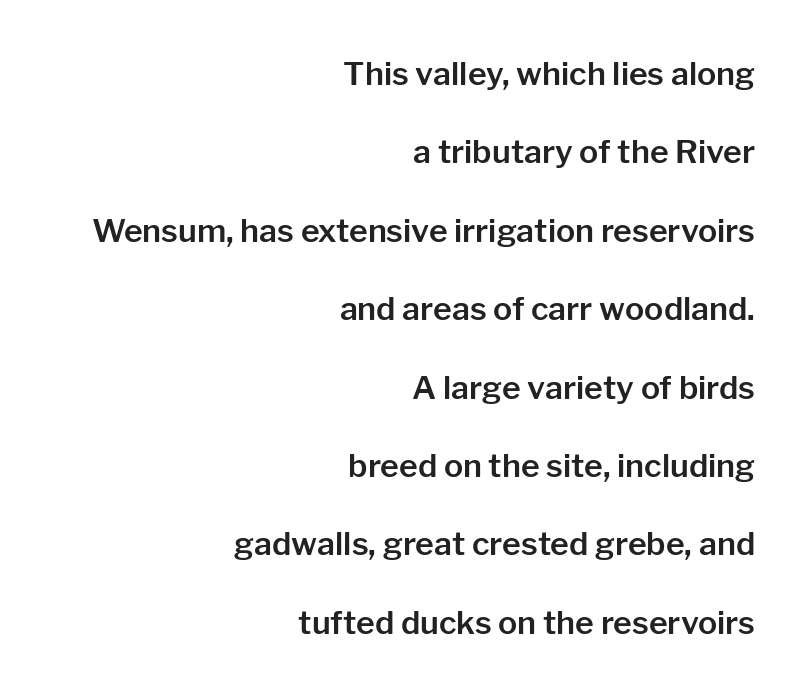
Horizontally, the lines are justified to the trailing edge only. Posture: straight, roman, zero tilt. Just letters on the line, the space beneath them empty. Horizontal bands of white between lines are thick stripes.
